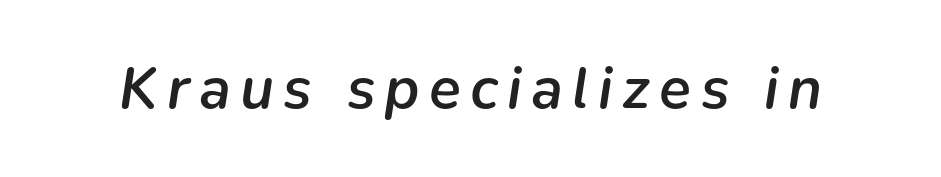
Q: Is the text bold? A: Semi-bold.
Q: Is the text italic (slanted)? A: Yes, it leans right by about 9 degrees.
Q: Is the text underlined? A: No.
Q: Width (condensed, normal, or wide)? A: Normal.
Q: Stroke contrast? A: Low.
Q: x-height? A: Medium.
Q: Monospaced? A: No.
